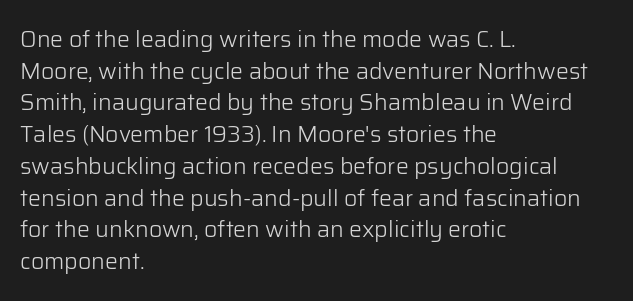
A roman cut, with each character standing at attention. Line spacing here is normal. The text block is weighted toward the left margin, trailing off unevenly rightward. Lines of text with bare space underneath. Nothing unusual about the tracking: characters are spaced as the font intends. A quiet, ordinary-to-light weight characterises the typeface.
